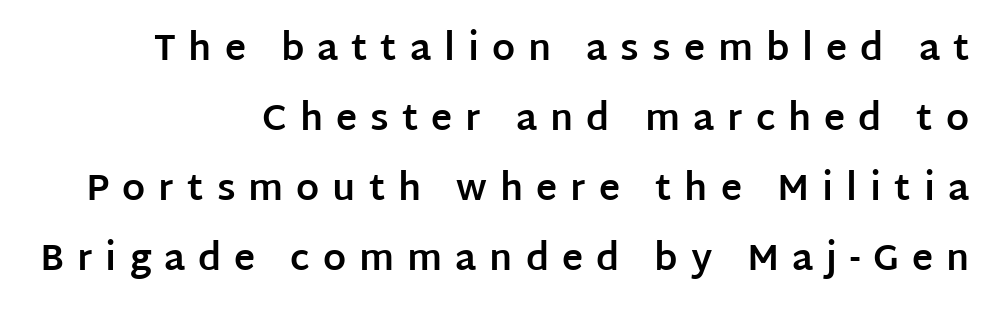
Q: Is the text bold? A: Yes.
Q: Is the text italic (slanted)? A: No, it is upright.
Q: Is the typeface a serif or a sans-serif typeface? A: Sans-serif.
Q: Is the text underlined? A: No.
Q: How is the paragraph aligned? A: Right-aligned.
Q: Is the spacing between letters normal or unusually wide? A: Unusually wide.
Q: Is the spacing between lines tight, normal or loose? A: Loose.
Q: Width (condensed, normal, or wide)? A: Normal.
Q: Stroke contrast? A: Low.
Q: x-height? A: Large.
Q: Monospaced? A: No.
